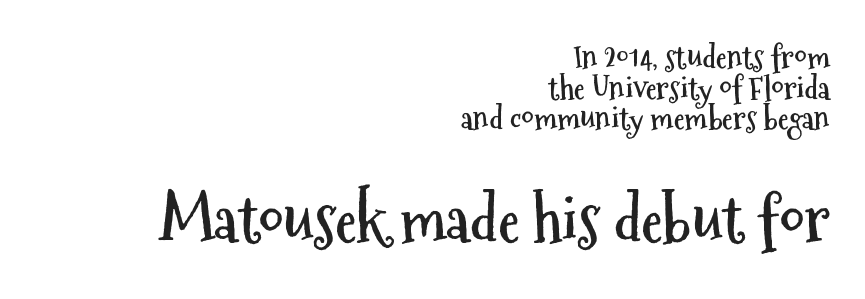
Q: Is the text bold? A: Yes.
Q: Is the text italic (slanted)? A: No, it is upright.
Q: Is the typeface a serif or a sans-serif typeface? A: Sans-serif.
Q: Is the text underlined? A: No.
Q: How is the paragraph aligned? A: Right-aligned.
Q: Is the spacing between letters normal or unusually wide? A: Normal.
Q: Is the spacing between lines tight, normal or loose? A: Tight.
Q: Which block of text is set in a larger size, the first (top) or the second (bottom)? A: The second (bottom) one.
Q: Width (condensed, normal, or wide)? A: Condensed.
Q: Stroke contrast? A: Medium.
Q: x-height? A: Medium.
Q: Monospaced? A: No.
